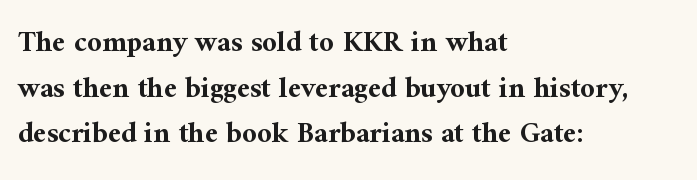
On the weight axis this lands at bold, roughly 700. Descender tails drop into unmarked territory. Think of a printed novel: that variable character pitch is what you see here. In terms of letterform style, serifs are clearly present. The vertical gap from one line to the next is medium.
